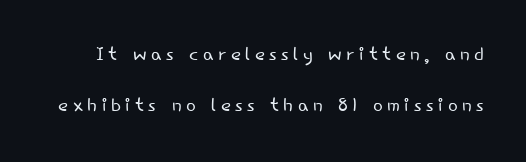
The image shows 26 px text type, upright; set loose line spacing (1.95x), not underlined.
